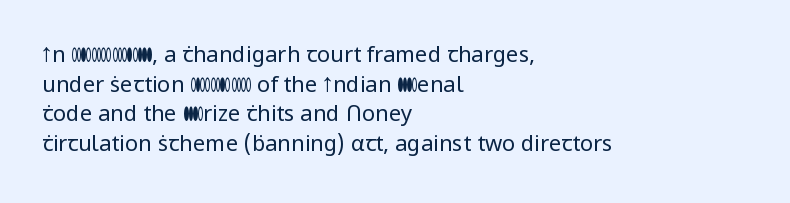
{"italic": "no", "bold": "no", "underline": "no", "align": "left", "line_spacing": "normal", "line_spacing_ratio": 1.35, "letter_spacing": "normal", "letter_spacing_em": 0.0, "glyph_px": 22}
